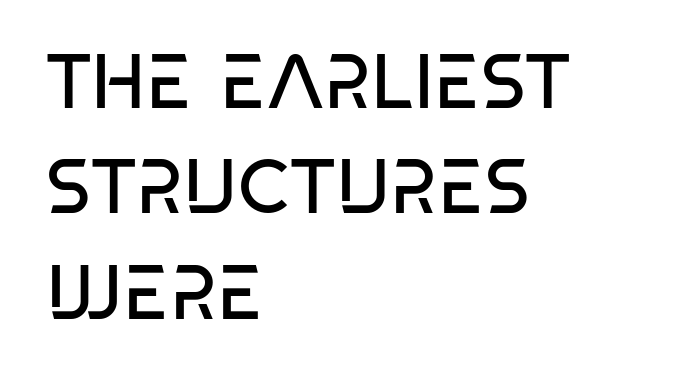
{"serif": "no", "bold": "no", "weight": "regular", "width": "condensed", "stroke_contrast": "low", "x_height": "large", "monospaced": "no", "underline": "no", "align": "left", "line_spacing": "normal", "line_spacing_ratio": 1.37, "letter_spacing": "normal", "letter_spacing_em": 0.0, "glyph_px": 77}
